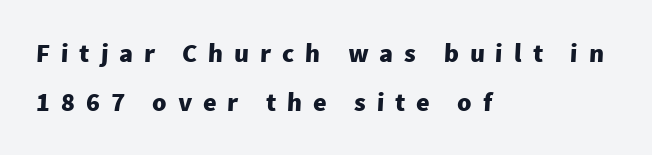
Beneath every word, the page is bare. Typeset ragged right — the left edge is the straight one. On the weight axis this lands at bold, roughly 700. Each word looks stretched out because of the extra space between its letters.
